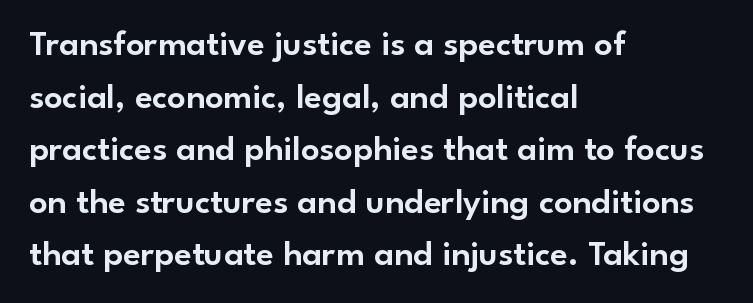
Characters follow at the spacing the type designer built in. Character widths vary here, with narrow letters taking less room than wide ones. A typesetter would label this face a sans. Alignment: flush left.
